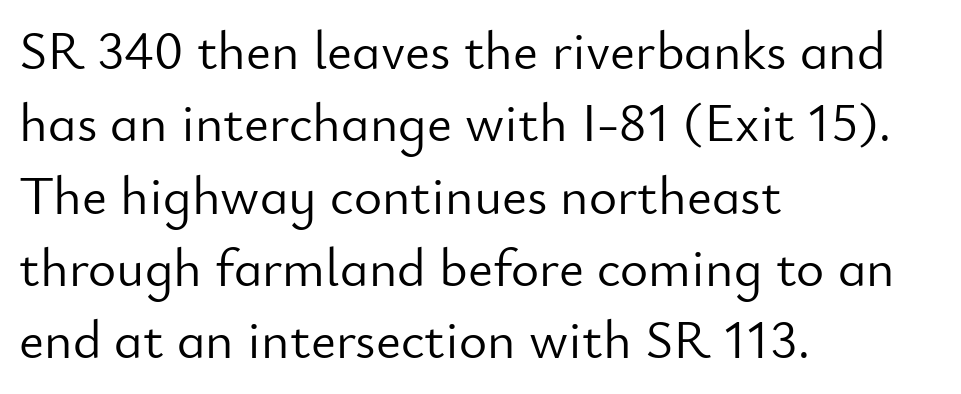
{"serif": "no", "italic": "no", "bold": "no", "weight": "light", "width": "normal", "stroke_contrast": "low", "x_height": "small", "monospaced": "no", "underline": "no", "align": "left", "line_spacing": "normal", "line_spacing_ratio": 1.34, "letter_spacing": "normal", "letter_spacing_em": 0.0, "glyph_px": 54}
